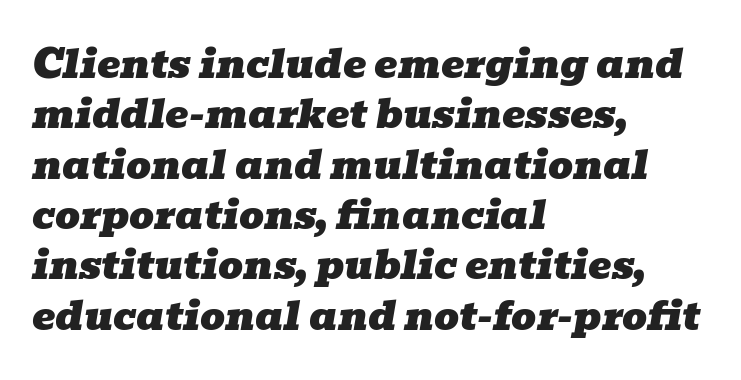
Here the designer chose a conventional face with non-uniform glyph widths. What stands out about the letter spacing? Nothing — it is the standard amount. The line-height multiplier appears to be the usual default. This sample uses a serif face. Horizontal alignment here is leftward, the default for most running prose. Decoration check: the copy has no underline.
